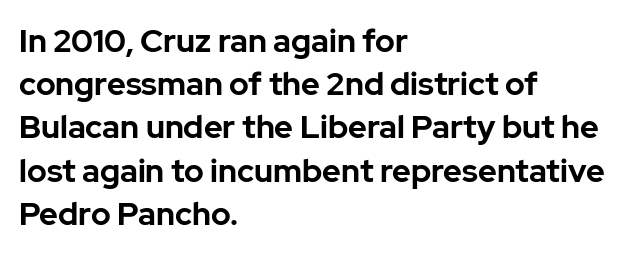
The image shows 32 px bold sans-serif type, upright; set left-aligned, normal line spacing (1.35x), normal letter spacing, not underlined; low stroke contrast and a medium x-height.
